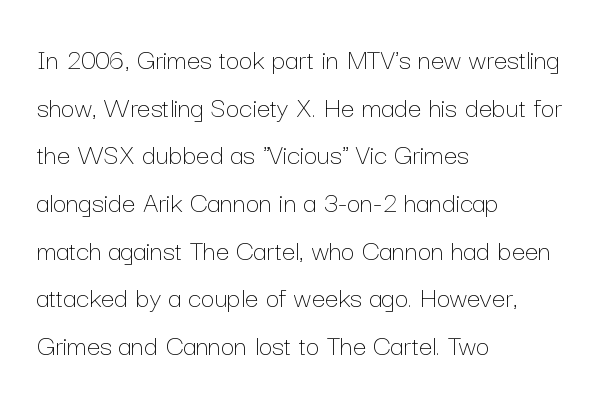
{"italic": "no", "bold": "no", "weight": "thin", "width": "normal", "stroke_contrast": "low", "x_height": "medium", "monospaced": "no", "underline": "no", "align": "left", "line_spacing": "normal", "line_spacing_ratio": 1.59, "letter_spacing": "normal", "letter_spacing_em": 0.0, "glyph_px": 30}
